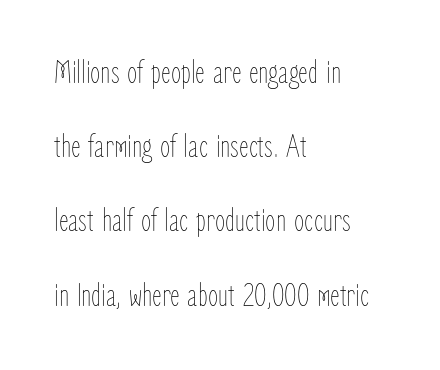
Q: Is the text bold? A: No.
Q: Is the text italic (slanted)? A: No, it is upright.
Q: Is the text underlined? A: No.
Q: How is the paragraph aligned? A: Left-aligned.
Q: Is the spacing between letters normal or unusually wide? A: Normal.
Q: Is the spacing between lines tight, normal or loose? A: Loose.
Q: Width (condensed, normal, or wide)? A: Condensed.
Q: Stroke contrast? A: Low.
Q: x-height? A: Medium.
Q: Monospaced? A: No.
